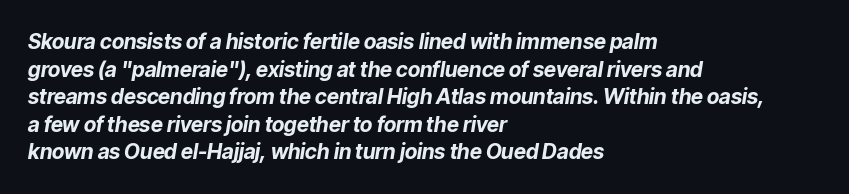
Q: Is the text bold? A: Yes.
Q: Is the text italic (slanted)? A: Yes, it leans right by about 9 degrees.
Q: Is the text underlined? A: No.
Q: How is the paragraph aligned? A: Left-aligned.
Q: Is the spacing between letters normal or unusually wide? A: Normal.
Q: Is the spacing between lines tight, normal or loose? A: Normal.
